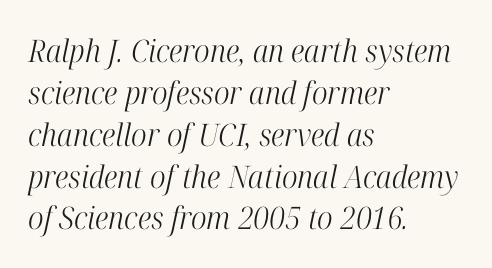
Italic: yes, the glyphs are oblique. A serif font was chosen for this passage. Stem width sits at or under what a default text font uses. Normally led — the rows are evenly, conventionally spaced. How are the letters spaced? Ordinarily, with no added tracking. Horizontally, the lines are justified to the leading edge only.
